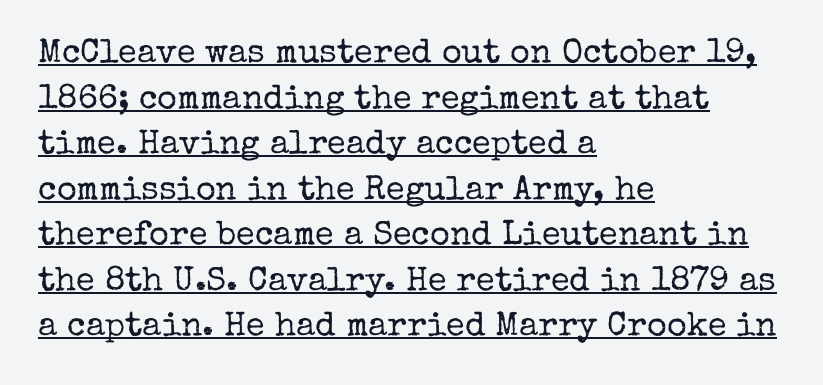
The image shows 34 px regular-weight serif type, upright; set left-aligned, normal line spacing (1.34x), normal letter spacing, underlined; low stroke contrast and a medium x-height.
